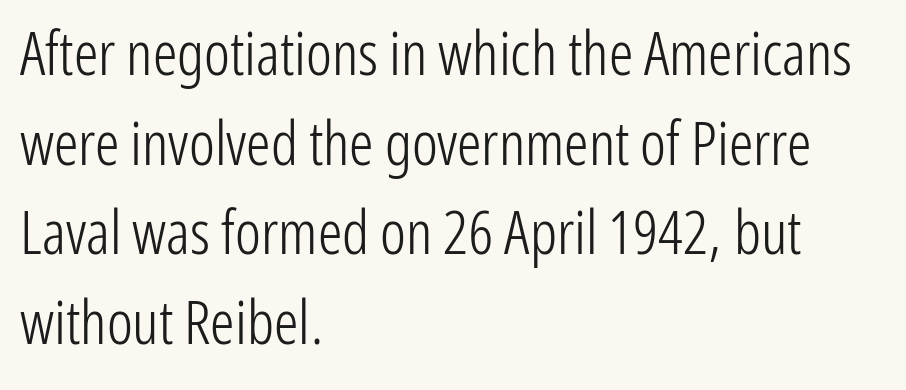
{"serif": "no", "italic": "no", "bold": "no", "weight": "light", "width": "condensed", "stroke_contrast": "low", "x_height": "medium", "monospaced": "no", "underline": "no", "align": "left", "line_spacing": "normal", "line_spacing_ratio": 1.47, "letter_spacing": "normal", "letter_spacing_em": 0.0, "glyph_px": 61}
